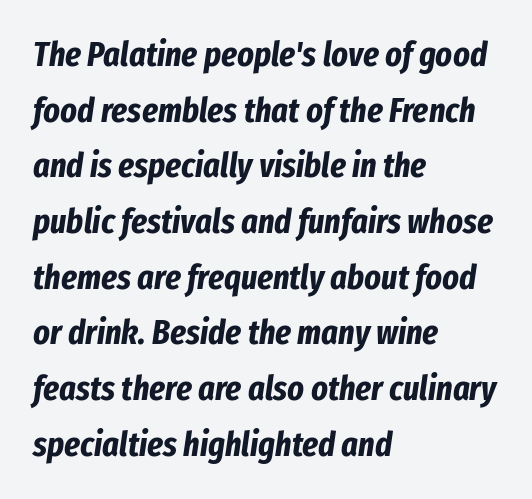
{"italic": "yes", "lean": "right", "slant_degrees": 8, "bold": "yes", "weight": "bold", "width": "condensed", "stroke_contrast": "low", "x_height": "medium", "monospaced": "no", "underline": "no", "align": "left", "line_spacing": "normal", "line_spacing_ratio": 1.59, "letter_spacing": "normal", "letter_spacing_em": 0.0, "glyph_px": 35}
